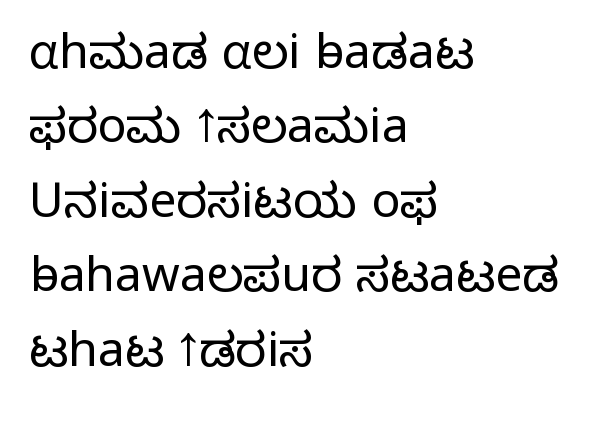
The image shows 48 px light sans-serif type, upright; set left-aligned, normal line spacing (1.55x), normal letter spacing, not underlined; low stroke contrast and a medium x-height.
